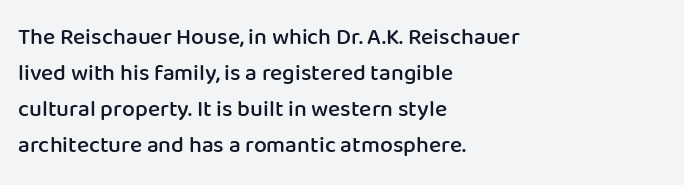
All the whitespace from short lines collects on the right. The space between consecutive lines is moderate. The type is set solid horizontally, with unmodified tracking. Does the lettering tilt? It doesn't — this is upright. Is the type bold? Partly — it's a semibold, heavier than regular but not fully bold.
